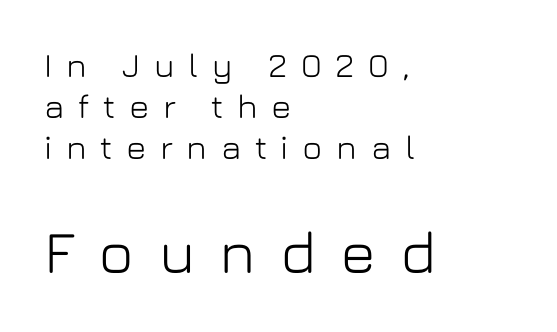
Q: Is the text italic (slanted)? A: No, it is upright.
Q: Is the typeface a serif or a sans-serif typeface? A: Sans-serif.
Q: Is the text underlined? A: No.
Q: How is the paragraph aligned? A: Left-aligned.
Q: Is the spacing between letters normal or unusually wide? A: Unusually wide.
Q: Which block of text is set in a larger size, the first (top) or the second (bottom)? A: The second (bottom) one.
Q: Width (condensed, normal, or wide)? A: Normal.
Q: Stroke contrast? A: Low.
Q: x-height? A: Medium.
Q: Monospaced? A: No.
